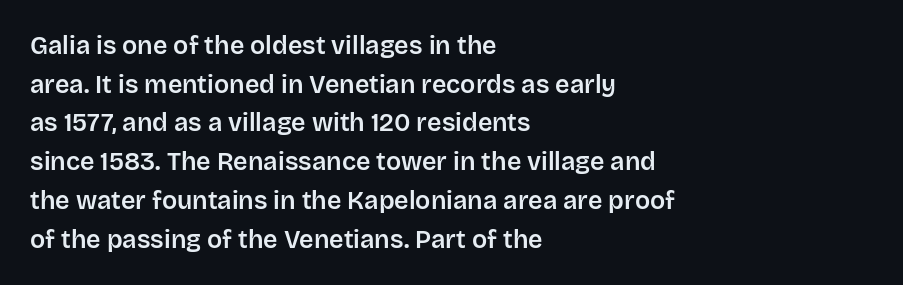
Q: Is the text italic (slanted)? A: No, it is upright.
Q: Is the text underlined? A: No.
Q: How is the paragraph aligned? A: Left-aligned.
Q: Is the spacing between letters normal or unusually wide? A: Normal.
Q: Is the spacing between lines tight, normal or loose? A: Normal.
